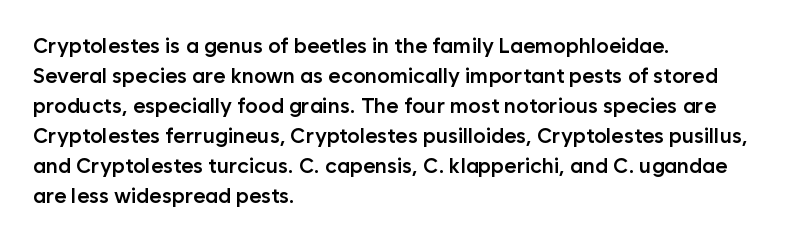
Q: Is the text bold? A: Semi-bold.
Q: Is the text italic (slanted)? A: No, it is upright.
Q: Is the text underlined? A: No.
Q: How is the paragraph aligned? A: Left-aligned.
Q: Is the spacing between letters normal or unusually wide? A: Normal.
Q: Is the spacing between lines tight, normal or loose? A: Normal.
